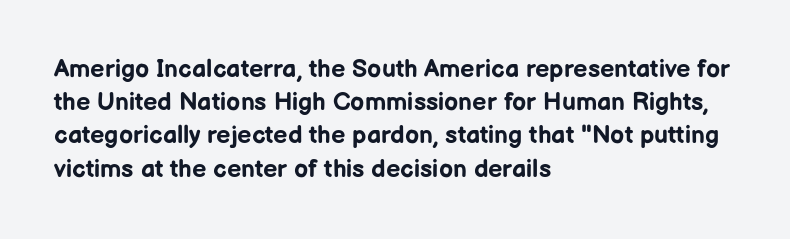
Q: Is the text bold? A: Yes.
Q: Is the text italic (slanted)? A: No, it is upright.
Q: Is the text underlined? A: No.
Q: How is the paragraph aligned? A: Left-aligned.
Q: Is the spacing between letters normal or unusually wide? A: Normal.
Q: Is the spacing between lines tight, normal or loose? A: Normal.
